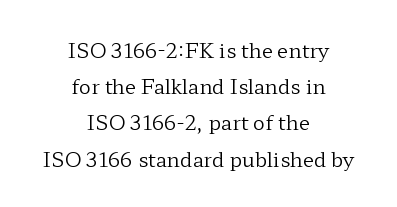
Q: Is the text bold? A: No.
Q: Is the text italic (slanted)? A: No, it is upright.
Q: Is the text underlined? A: No.
Q: How is the paragraph aligned? A: Centered.
Q: Is the spacing between letters normal or unusually wide? A: Normal.
